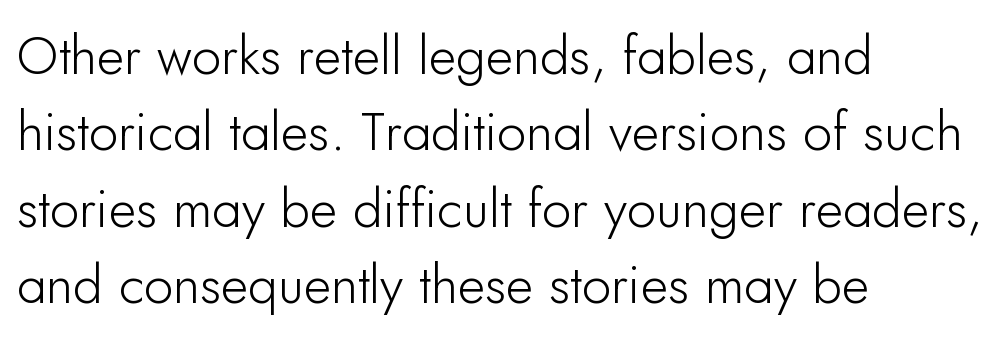
{"serif": "no", "italic": "no", "width": "normal", "stroke_contrast": "low", "x_height": "small", "monospaced": "no", "underline": "no", "align": "left", "line_spacing": "normal", "line_spacing_ratio": 1.44, "letter_spacing": "normal", "letter_spacing_em": 0.0, "glyph_px": 53}
